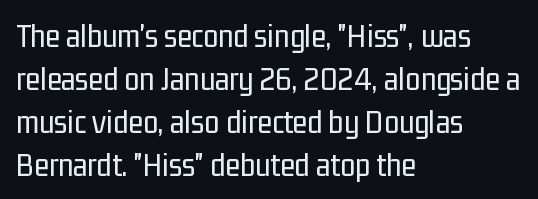
Successive baselines arrive at the customary interval. Plain, unruled lines of type. These lines are composed in type without serifs. The typesetter chose a ragged-right arrangement here.
